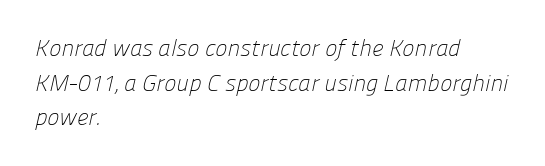
The typesetting does not lean heavy: it is not bold. The foot of each line stays bare and open. Compared with a centered layout, this one pins lines to the left instead. Characters follow at the spacing the type designer built in. Baseline-to-baseline distance is the conventional proportion of letter height.
